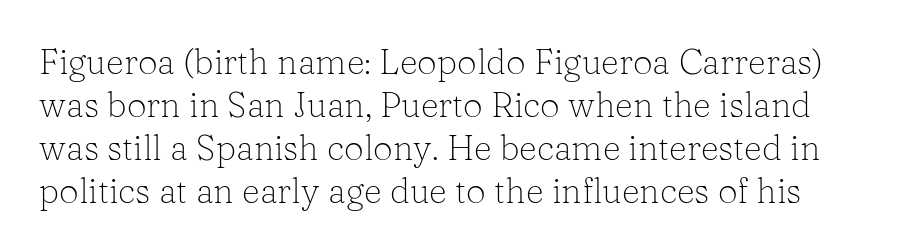
{"serif": "yes", "italic": "no", "bold": "no", "weight": "light", "width": "normal", "stroke_contrast": "low", "x_height": "medium", "monospaced": "no", "underline": "no", "line_spacing_ratio": 1.23, "letter_spacing": "normal", "letter_spacing_em": 0.0, "glyph_px": 35}
